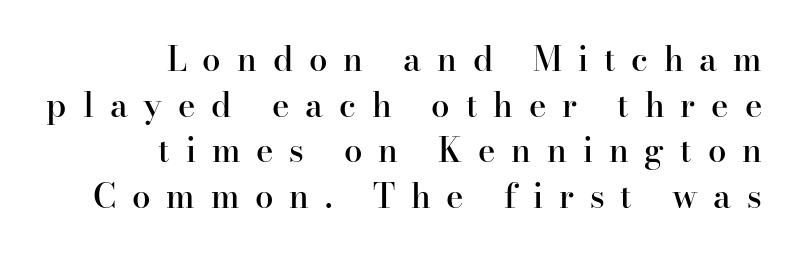
Teacher's note: observe the even right margin — that is flush-right alignment. These lines are rendered in a variable-pitch font. The leading is moderate, giving the passage an even texture. As a designer I'd log this as weight 600, semibold. When letters stand straight like this, we call the style roman or upright. Clear beneath every line of the passage.
